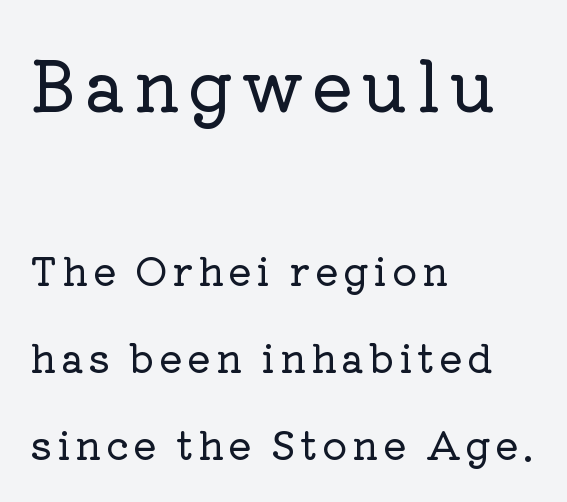
The image shows 69 px serif type, upright; set left-aligned, loose line spacing (2.23x), not underlined; the first (top) block is 1.77x larger; low stroke contrast and a medium x-height.
